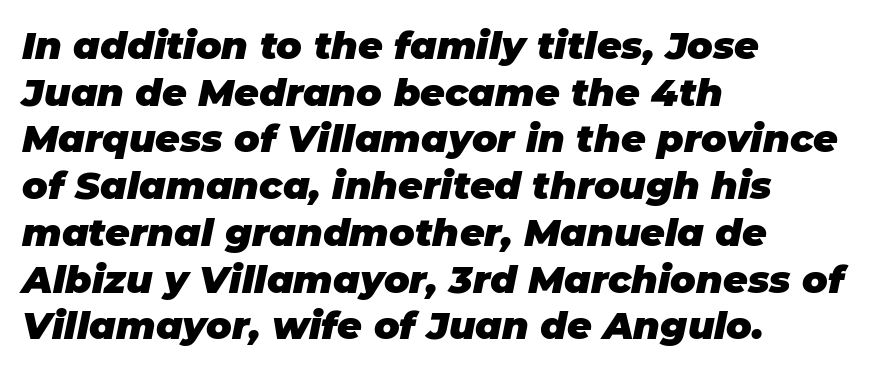
Bold? Absolutely — the strokes are thick and heavy. The face used here has a pronounced slope to its letters. The letters sit at their default tracking, neither squeezed nor spread. Has an underline been added? It has not. Note the varied advance widths — an 'i' is clearly narrower than an 'm'. The ragged edge is on the right, which tells us the setting is flush left.
